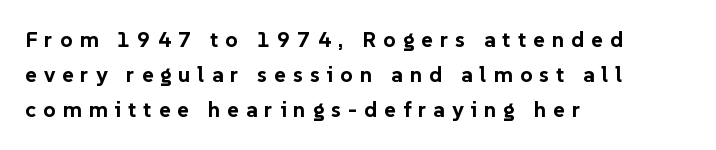
{"italic": "no", "bold": "yes", "underline": "no", "align": "left", "line_spacing": "normal", "line_spacing_ratio": 1.6, "letter_spacing": "wide", "letter_spacing_em": 0.32, "glyph_px": 22}
